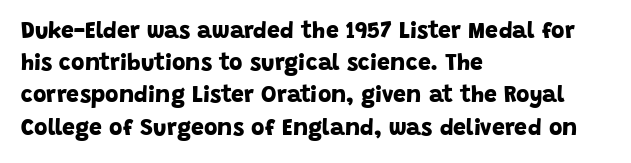
The paragraph shown leans on its left margin. The block of text has a typical density, with ordinary space between rows. Tracking value appears to be zero — textbook default spacing. Nobody drew a line under any word here. The typesetting leans heavy: a genuine bold.
